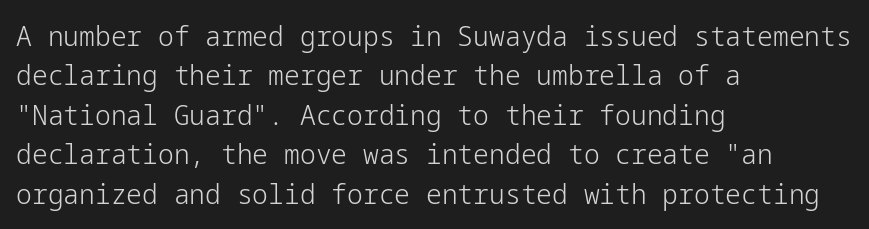
Stroke thickness stays within the range of a standard reading face or lighter. The lines in this sample share a left origin and differ only in where they stop. Serifs: no, the terminals of the letterforms are clean. This sample keeps an unexceptional amount of space between lines. A bare baseline throughout the passage.
